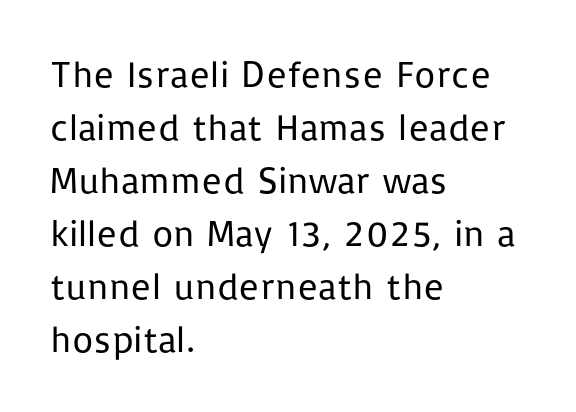
The image shows 37 px regular-weight sans-serif type, upright; set left-aligned, normal line spacing (1.43x), normal letter spacing, not underlined; low stroke contrast and a medium x-height.
